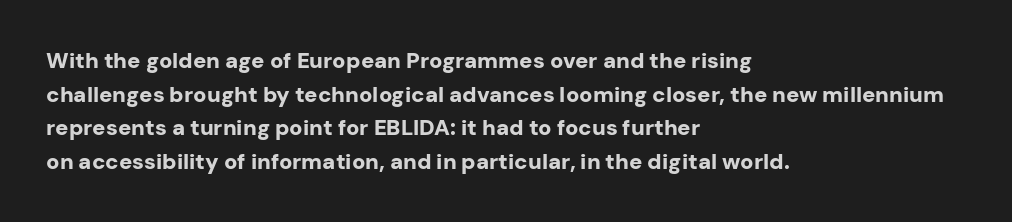
The image shows 22 px bold type, upright; set left-aligned, normal line spacing (1.53x), normal letter spacing, not underlined.
